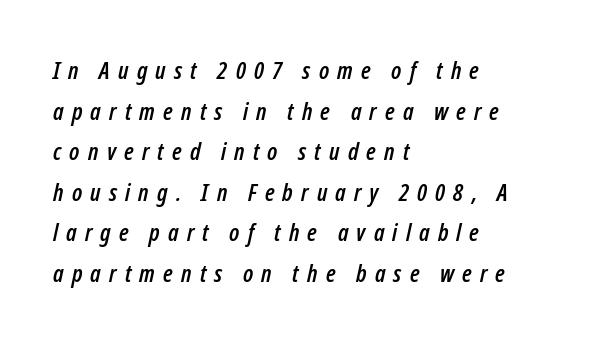
The image shows 24 px text type, italic (leaning right); set left-aligned, normal line spacing (1.69x), unusually wide letter spacing (+0.34 em), not underlined.
